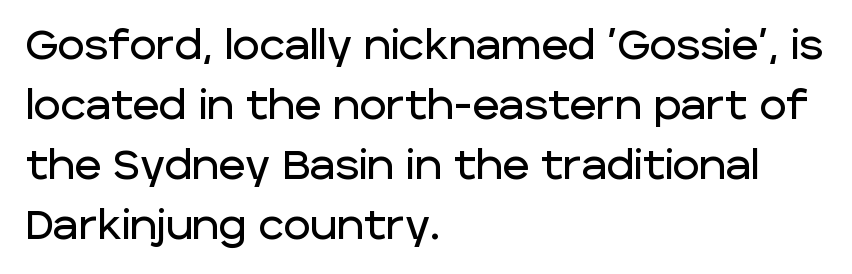
Q: Is the text italic (slanted)? A: No, it is upright.
Q: Is the typeface a serif or a sans-serif typeface? A: Sans-serif.
Q: Is the text underlined? A: No.
Q: How is the paragraph aligned? A: Left-aligned.
Q: Is the spacing between letters normal or unusually wide? A: Normal.
Q: Is the spacing between lines tight, normal or loose? A: Normal.
Q: Width (condensed, normal, or wide)? A: Normal.
Q: Stroke contrast? A: Low.
Q: x-height? A: Large.
Q: Monospaced? A: No.
